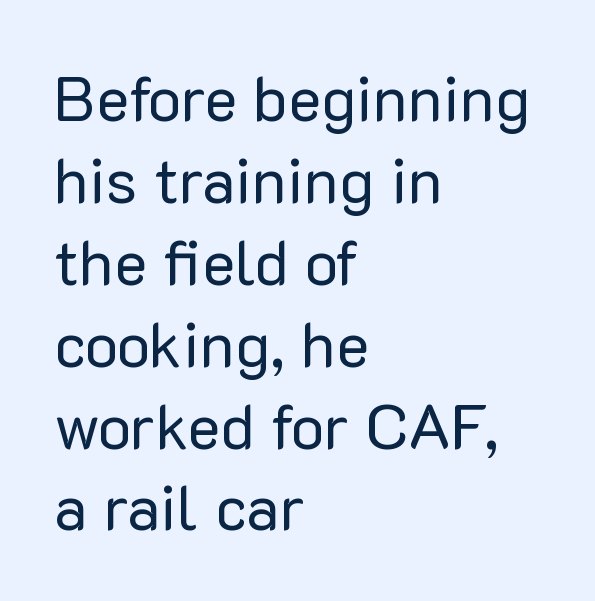
{"serif": "no", "italic": "no", "bold": "no", "weight": "regular", "width": "normal", "stroke_contrast": "low", "x_height": "medium", "monospaced": "no", "underline": "no", "align": "left", "line_spacing": "normal", "line_spacing_ratio": 1.3, "letter_spacing": "normal", "letter_spacing_em": 0.0, "glyph_px": 63}
